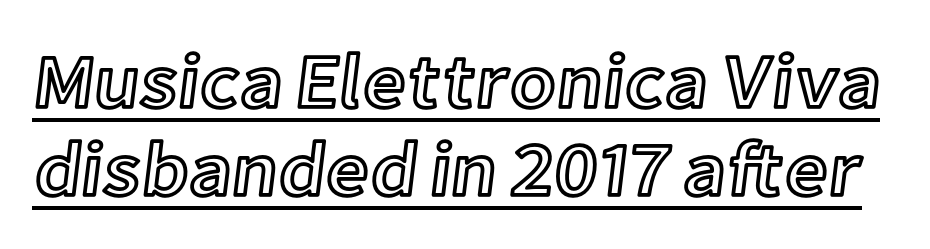
The image shows 76 px text type; set line spacing 1.16x, normal letter spacing, underlined; a medium x-height.
